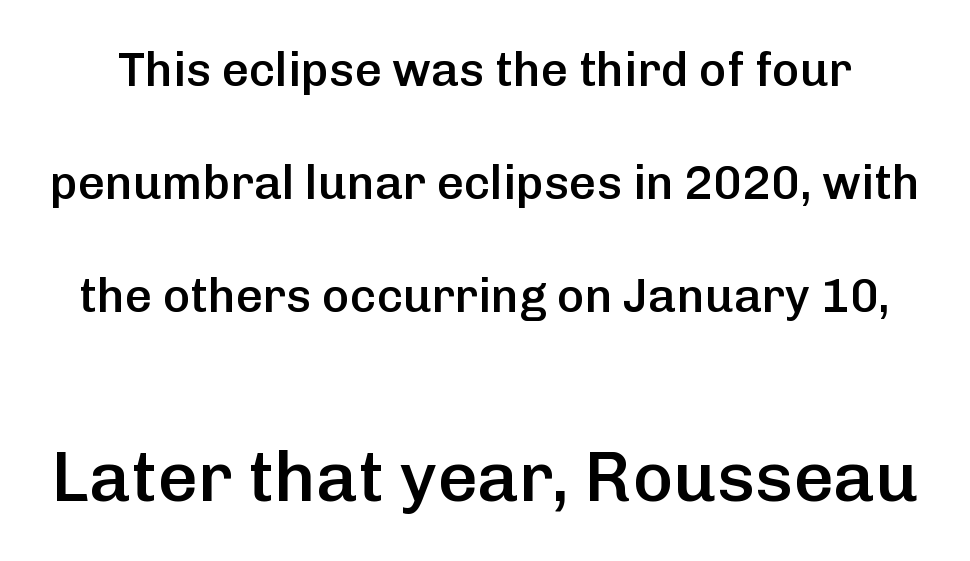
The image shows 70 px semibold sans-serif type, upright; set loose line spacing (2.4x), normal letter spacing, not underlined; the second (bottom) block is 1.49x larger; low stroke contrast and a medium x-height.
